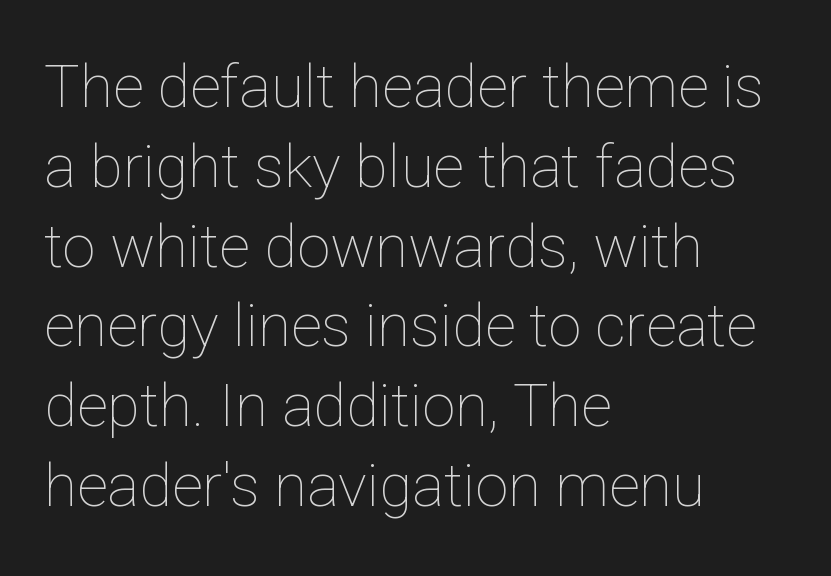
Summary of weight: not heavy and not bold. When letters stand straight like this, we call the style roman or upright. A classic flush-left, rag-right setting is used for this passage. Character widths vary here, with narrow letters taking less room than wide ones.
